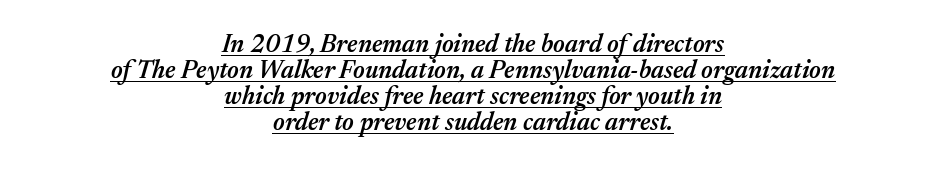
The image shows 25 px text type, italic (leaning right); set centered, tight line spacing (1.04x), normal letter spacing, underlined.
